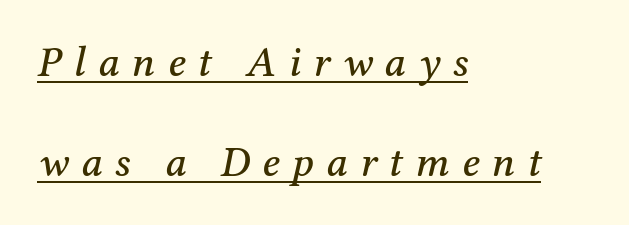
{"serif": "yes", "italic": "yes", "lean": "right", "slant_degrees": 12, "width": "normal", "stroke_contrast": "medium", "x_height": "medium", "monospaced": "no", "underline": "yes", "align": "left", "line_spacing": "loose", "line_spacing_ratio": 2.33, "letter_spacing": "wide", "letter_spacing_em": 0.29, "glyph_px": 43}
